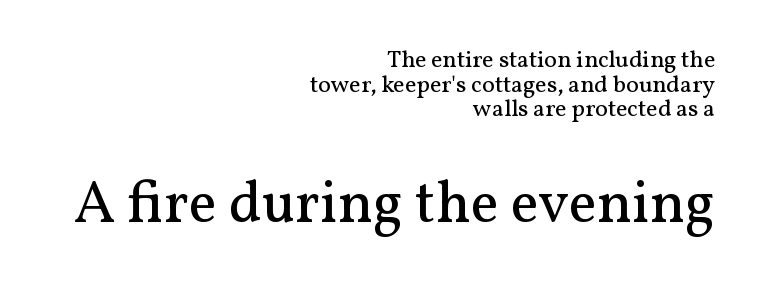
{"serif": "yes", "italic": "no", "bold": "no", "weight": "regular", "width": "normal", "stroke_contrast": "medium", "x_height": "medium", "monospaced": "no", "underline": "no", "align": "right", "line_spacing": "tight", "line_spacing_ratio": 1.03, "letter_spacing": "normal", "letter_spacing_em": 0.0, "larger_block": "second", "size_ratio": 2.46, "glyph_px": 59}
